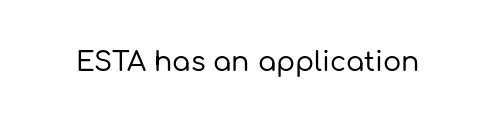
Q: Is the text italic (slanted)? A: No, it is upright.
Q: Is the text underlined? A: No.
Q: Is the spacing between letters normal or unusually wide? A: Normal.
